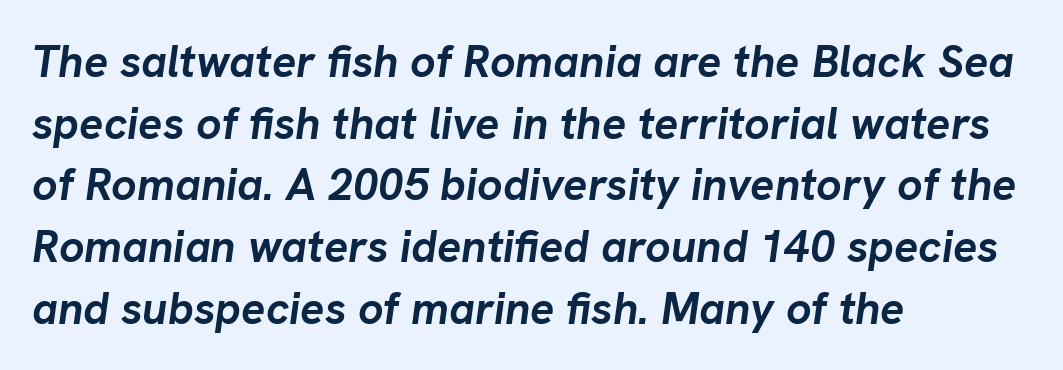
Q: Is the text bold? A: Yes.
Q: Is the text italic (slanted)? A: Yes, it leans right by about 8 degrees.
Q: Is the text underlined? A: No.
Q: How is the paragraph aligned? A: Left-aligned.
Q: Is the spacing between letters normal or unusually wide? A: Normal.
Q: Is the spacing between lines tight, normal or loose? A: Normal.
Q: Width (condensed, normal, or wide)? A: Normal.
Q: Stroke contrast? A: Low.
Q: x-height? A: Medium.
Q: Monospaced? A: No.
